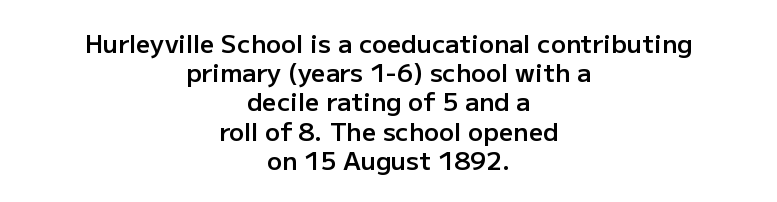
Quick note: underline off. Every letter is mildly thick-stroked: semibold rather than bold. Glyph-to-glyph distance matches everyday printed text. The typesetter chose a symmetrical, centered arrangement here. Every stem runs plumb, perpendicular to the baseline.
